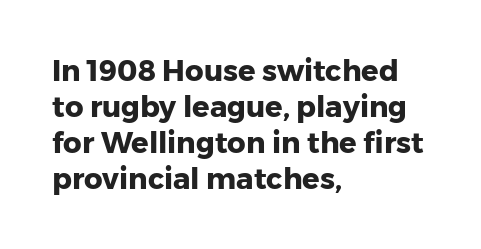
Q: Is the text bold? A: Yes.
Q: Is the text italic (slanted)? A: No, it is upright.
Q: Is the typeface a serif or a sans-serif typeface? A: Sans-serif.
Q: Is the text underlined? A: No.
Q: How is the paragraph aligned? A: Left-aligned.
Q: Is the spacing between letters normal or unusually wide? A: Normal.
Q: Width (condensed, normal, or wide)? A: Normal.
Q: Stroke contrast? A: Low.
Q: x-height? A: Medium.
Q: Monospaced? A: No.
